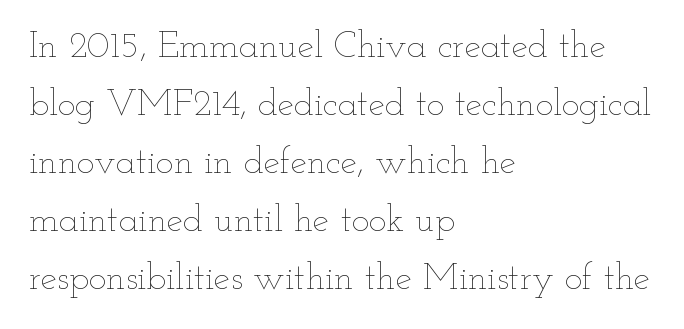
{"italic": "no", "bold": "no", "weight": "thin", "width": "wide", "stroke_contrast": "low", "x_height": "small", "monospaced": "no", "underline": "no", "align": "left", "line_spacing": "normal", "line_spacing_ratio": 1.57, "letter_spacing": "normal", "letter_spacing_em": 0.0, "glyph_px": 37}
